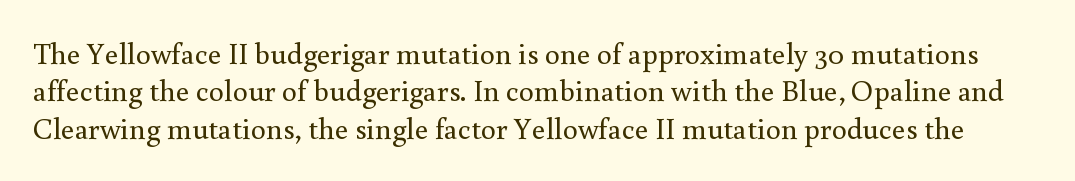
{"serif": "yes", "italic": "no", "bold": "no", "weight": "regular", "width": "normal", "stroke_contrast": "medium", "x_height": "small", "monospaced": "no", "underline": "no", "line_spacing": "normal", "line_spacing_ratio": 1.25, "letter_spacing": "normal", "letter_spacing_em": 0.0, "glyph_px": 30}
